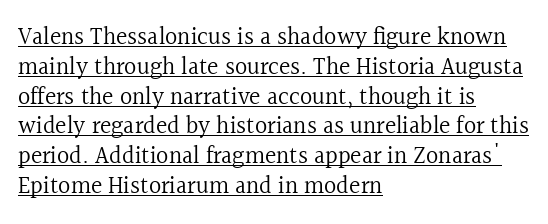
Q: Is the text bold? A: No.
Q: Is the text italic (slanted)? A: No, it is upright.
Q: Is the text underlined? A: Yes.
Q: How is the paragraph aligned? A: Left-aligned.
Q: Is the spacing between letters normal or unusually wide? A: Normal.
